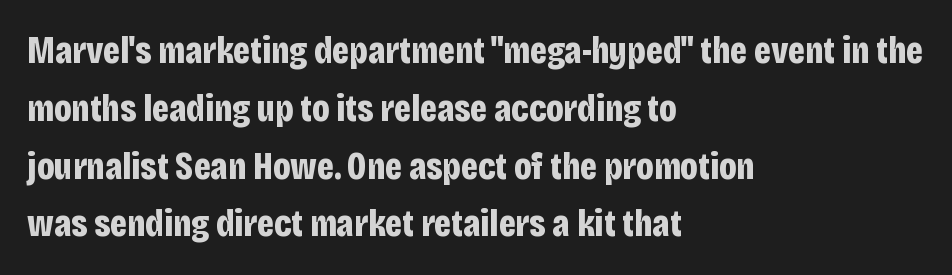
Q: Is the text bold? A: Yes.
Q: Is the text italic (slanted)? A: No, it is upright.
Q: Is the typeface a serif or a sans-serif typeface? A: Sans-serif.
Q: Is the text underlined? A: No.
Q: How is the paragraph aligned? A: Left-aligned.
Q: Is the spacing between letters normal or unusually wide? A: Normal.
Q: Is the spacing between lines tight, normal or loose? A: Normal.
Q: Width (condensed, normal, or wide)? A: Condensed.
Q: Stroke contrast? A: Low.
Q: x-height? A: Large.
Q: Monospaced? A: No.
